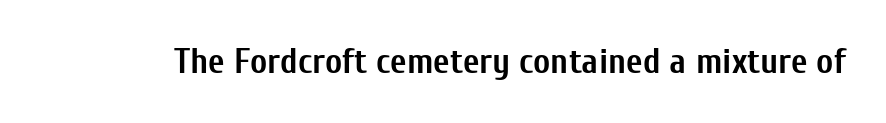
The image shows 36 px semibold, condensed sans-serif type, upright; set normal letter spacing, not underlined; low stroke contrast and a medium x-height.
